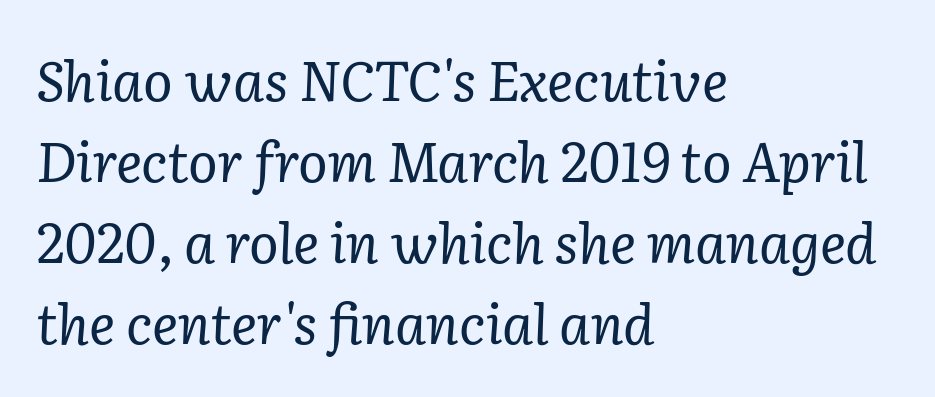
Does the copy run flush right? No — it runs flush left. The letters look calm and open, with moderate or lighter stems. Look at the bottom of the vertical strokes: they flare into serifs here. A typesetter would mark this as italic.
